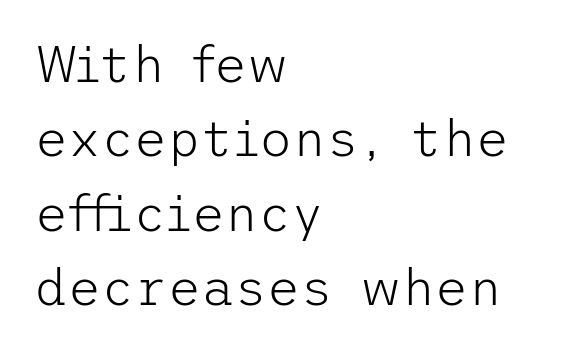
{"serif": "no", "italic": "no", "bold": "no", "weight": "light", "width": "normal", "stroke_contrast": "low", "x_height": "medium", "underline": "no", "align": "left", "line_spacing": "normal", "line_spacing_ratio": 1.46, "letter_spacing": "normal", "letter_spacing_em": 0.0, "glyph_px": 51}
